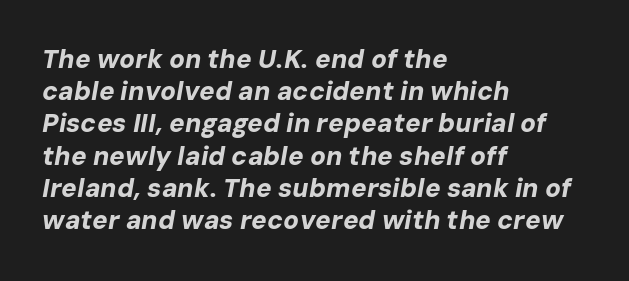
The image shows 26 px bold type, italic (leaning right); set left-aligned, line spacing 1.24x, normal letter spacing, not underlined.
